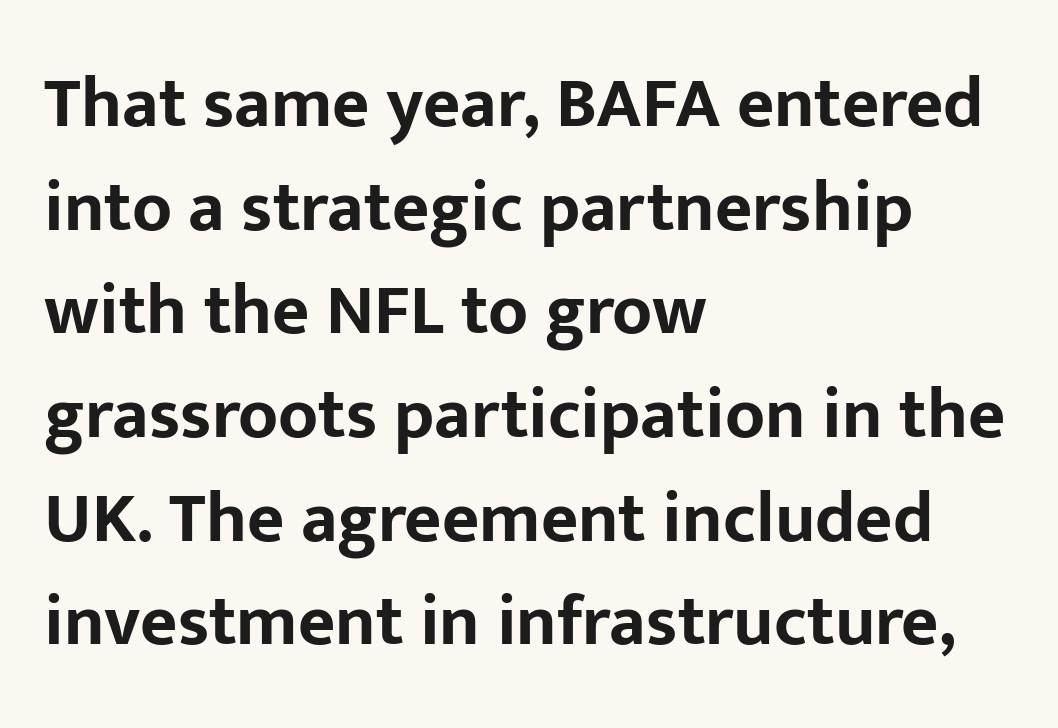
Typographically, this falls in the sans-serif category. Is there any slant? The stems are plumb. Observe the ordinary spacing: letters are neighbours, not strangers. Successive baselines arrive at the customary interval. The space directly below the letters is spotless. If you drew a ruler down the left edge, every line would touch it.
